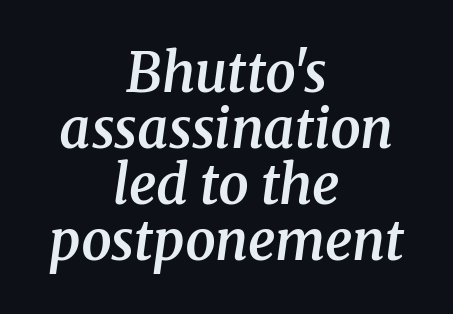
Q: Is the text bold? A: Semi-bold.
Q: Is the text italic (slanted)? A: Yes, it leans right by about 8 degrees.
Q: Is the typeface a serif or a sans-serif typeface? A: Serif.
Q: Is the text underlined? A: No.
Q: How is the paragraph aligned? A: Centered.
Q: Is the spacing between letters normal or unusually wide? A: Normal.
Q: Is the spacing between lines tight, normal or loose? A: Tight.
Q: Width (condensed, normal, or wide)? A: Normal.
Q: Stroke contrast? A: Medium.
Q: x-height? A: Medium.
Q: Monospaced? A: No.
